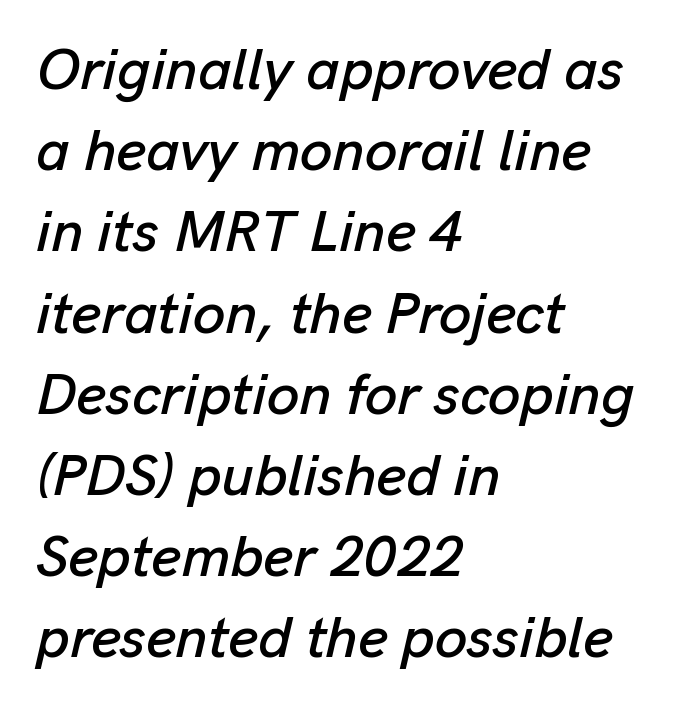
{"italic": "yes", "lean": "right", "slant_degrees": 13, "width": "normal", "stroke_contrast": "low", "x_height": "medium", "monospaced": "no", "underline": "no", "align": "left", "line_spacing": "normal", "line_spacing_ratio": 1.4, "letter_spacing": "normal", "letter_spacing_em": 0.0, "glyph_px": 58}
